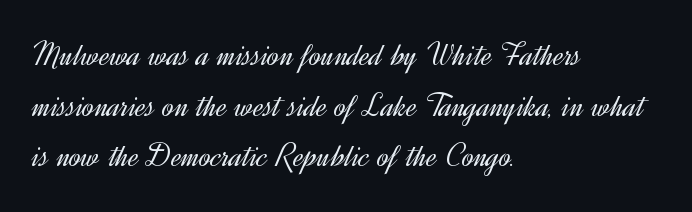
Q: Is the text bold? A: No.
Q: Is the text italic (slanted)? A: Yes.
Q: Is the typeface a serif or a sans-serif typeface? A: Sans-serif.
Q: Is the text underlined? A: No.
Q: How is the paragraph aligned? A: Left-aligned.
Q: Is the spacing between letters normal or unusually wide? A: Normal.
Q: Is the spacing between lines tight, normal or loose? A: Normal.
Q: Width (condensed, normal, or wide)? A: Normal.
Q: x-height? A: Small.
Q: Monospaced? A: No.
